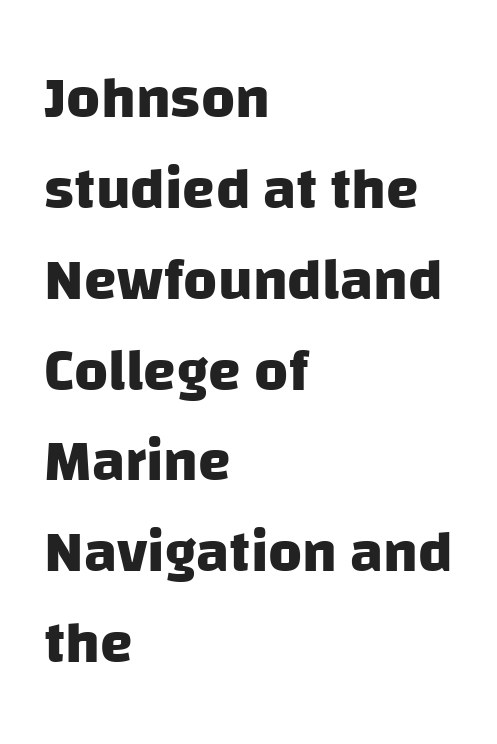
The image shows 59 px heavy sans-serif type; set left-aligned, normal line spacing (1.54x), normal letter spacing, not underlined; low stroke contrast and a large x-height.
